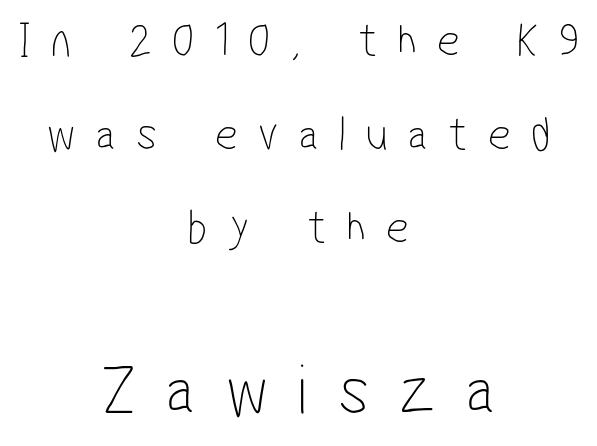
Q: Is the text bold? A: No.
Q: Is the typeface a serif or a sans-serif typeface? A: Sans-serif.
Q: Is the text underlined? A: No.
Q: How is the paragraph aligned? A: Centered.
Q: Is the spacing between letters normal or unusually wide? A: Unusually wide.
Q: Is the spacing between lines tight, normal or loose? A: Loose.
Q: Which block of text is set in a larger size, the first (top) or the second (bottom)? A: The second (bottom) one.
Q: Width (condensed, normal, or wide)? A: Condensed.
Q: Stroke contrast? A: Low.
Q: x-height? A: Medium.
Q: Monospaced? A: No.
